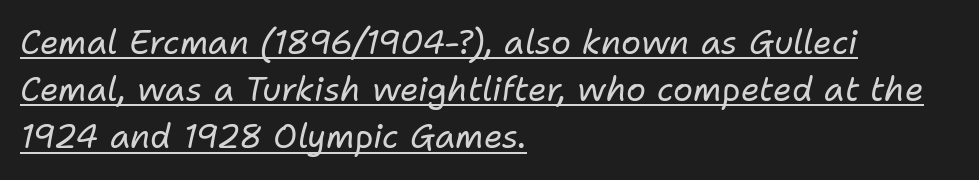
{"italic": "yes", "lean": "right", "slant_degrees": 11, "bold": "no", "weight": "regular", "width": "normal", "stroke_contrast": "low", "x_height": "medium", "monospaced": "no", "underline": "yes", "align": "left", "line_spacing": "normal", "line_spacing_ratio": 1.43, "letter_spacing": "normal", "letter_spacing_em": 0.0, "glyph_px": 33}
